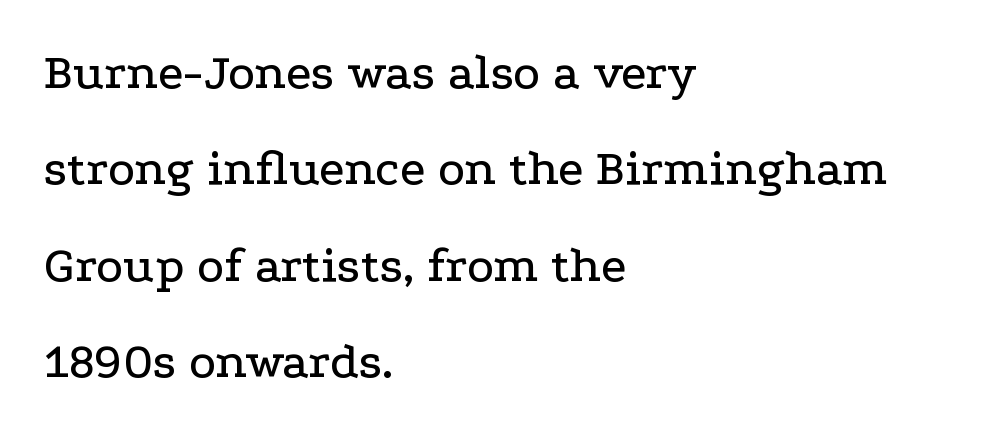
Do the letters lean? They stand straight. Stroke terminals: seriffed. Is this a fixed-width face? No — the glyphs have proportional, varying widths. Words float on clear page, feet unadorned.
